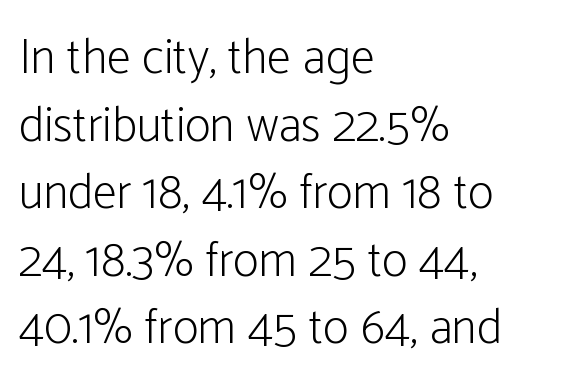
{"serif": "no", "italic": "no", "bold": "no", "weight": "light", "width": "condensed", "stroke_contrast": "low", "x_height": "medium", "monospaced": "no", "underline": "no", "align": "left", "line_spacing": "normal", "line_spacing_ratio": 1.38, "letter_spacing": "normal", "letter_spacing_em": 0.0, "glyph_px": 49}
